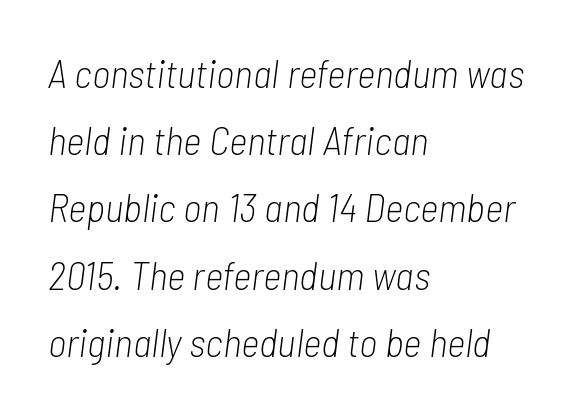
The image shows 40 px light, condensed type, italic (leaning right); set left-aligned, normal line spacing (1.68x), normal letter spacing, not underlined; low stroke contrast and a medium x-height.
